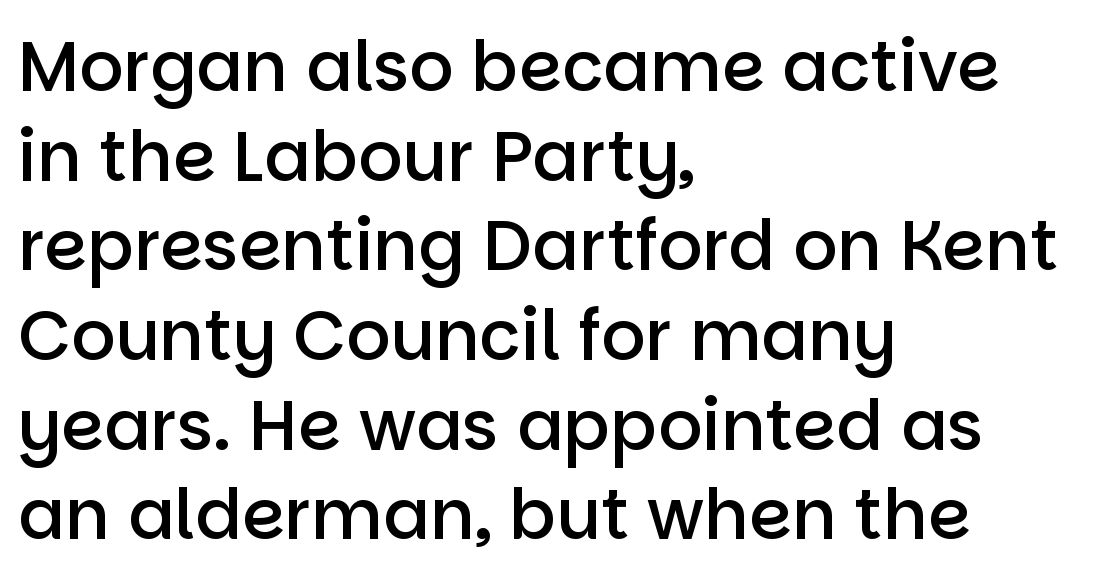
{"serif": "no", "italic": "no", "bold": "semi", "weight": "semibold", "width": "normal", "stroke_contrast": "low", "x_height": "large", "monospaced": "no", "underline": "no", "align": "left", "line_spacing": "normal", "line_spacing_ratio": 1.3, "letter_spacing": "normal", "letter_spacing_em": 0.0, "glyph_px": 69}
